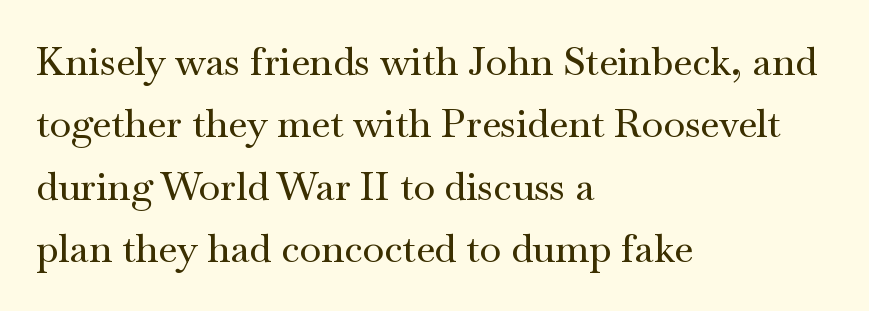
Leading: standard. Students, note that the glyphs here touch the page at normal intervals. Only glyphs here, with clear space below each row. The type family on display is of the serif kind. Varying glyph widths throughout — classic text-font behaviour.
